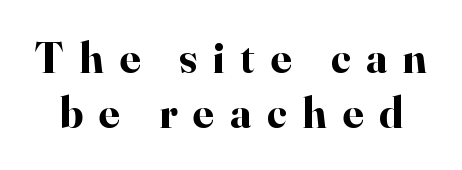
{"serif": "yes", "italic": "no", "bold": "yes", "weight": "bold", "width": "normal", "stroke_contrast": "high", "x_height": "small", "monospaced": "no", "underline": "no", "line_spacing": "normal", "line_spacing_ratio": 1.26, "letter_spacing": "wide", "letter_spacing_em": 0.37, "glyph_px": 44}
